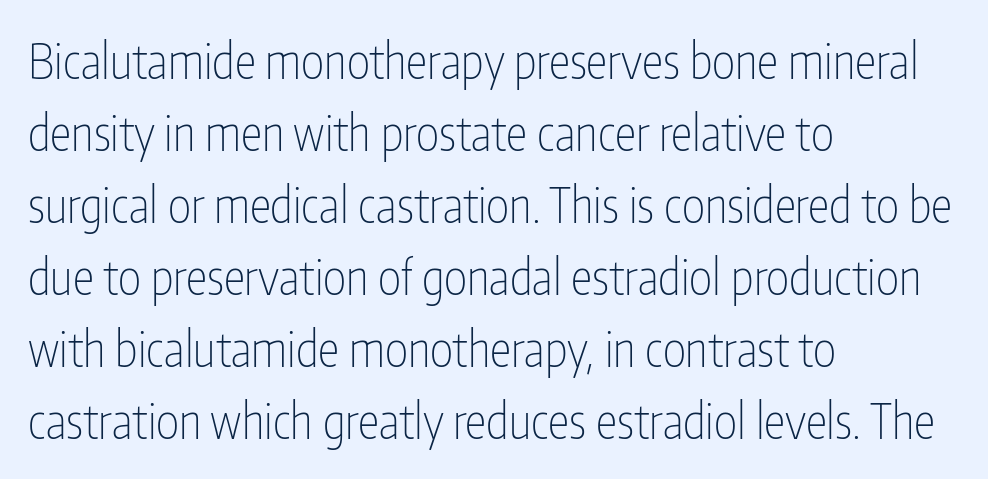
{"serif": "no", "italic": "no", "bold": "no", "weight": "thin", "width": "condensed", "stroke_contrast": "low", "x_height": "medium", "monospaced": "no", "underline": "no", "align": "left", "line_spacing": "normal", "line_spacing_ratio": 1.47, "letter_spacing": "normal", "letter_spacing_em": 0.0, "glyph_px": 49}
